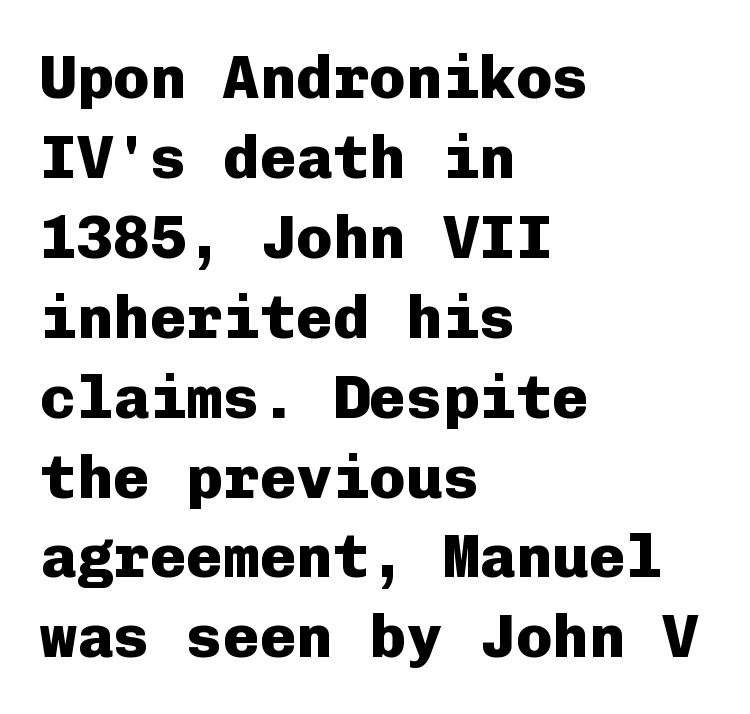
{"serif": "no", "italic": "no", "bold": "yes", "weight": "heavy", "width": "normal", "stroke_contrast": "low", "x_height": "medium", "monospaced": "yes", "underline": "no", "align": "left", "line_spacing": "normal", "line_spacing_ratio": 1.31, "letter_spacing": "normal", "letter_spacing_em": 0.0, "glyph_px": 61}
